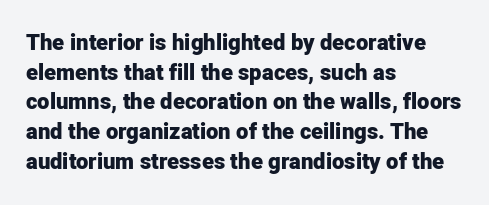
The image shows 22 px bold type, upright; set left-aligned, normal line spacing (1.35x), normal letter spacing, not underlined.
